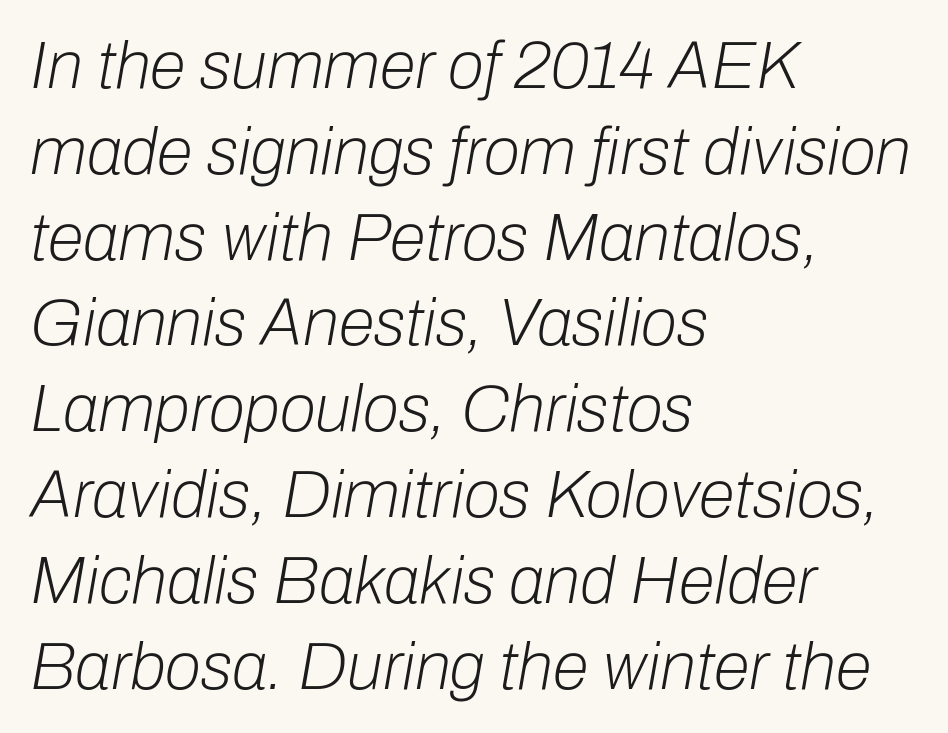
Q: Is the text bold? A: No.
Q: Is the text italic (slanted)? A: Yes, it leans right by about 10 degrees.
Q: Is the text underlined? A: No.
Q: How is the paragraph aligned? A: Left-aligned.
Q: Is the spacing between letters normal or unusually wide? A: Normal.
Q: Is the spacing between lines tight, normal or loose? A: Normal.
Q: Width (condensed, normal, or wide)? A: Normal.
Q: Stroke contrast? A: Low.
Q: x-height? A: Medium.
Q: Monospaced? A: No.
